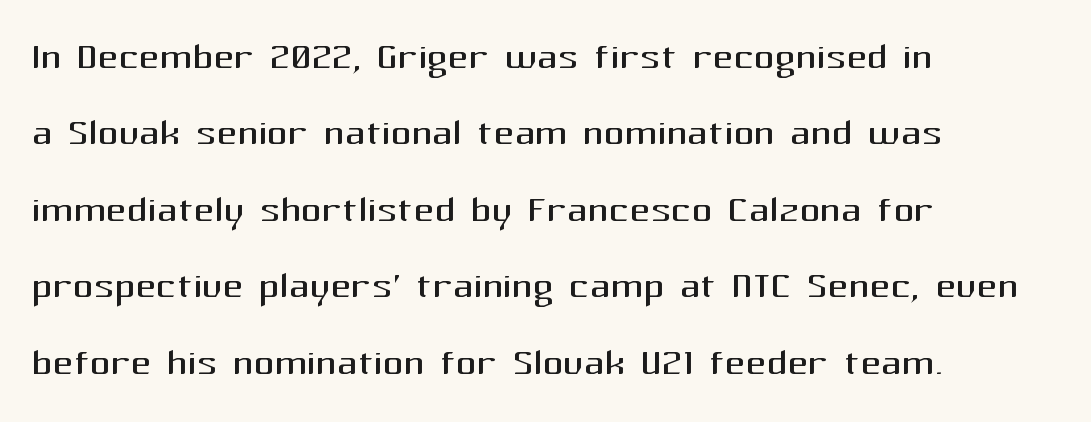
Q: Is the text bold? A: No.
Q: Is the text italic (slanted)? A: No, it is upright.
Q: Is the typeface a serif or a sans-serif typeface? A: Sans-serif.
Q: Is the text underlined? A: No.
Q: How is the paragraph aligned? A: Left-aligned.
Q: Is the spacing between letters normal or unusually wide? A: Normal.
Q: Is the spacing between lines tight, normal or loose? A: Normal.
Q: Width (condensed, normal, or wide)? A: Normal.
Q: Stroke contrast? A: Medium.
Q: x-height? A: Medium.
Q: Monospaced? A: No.
